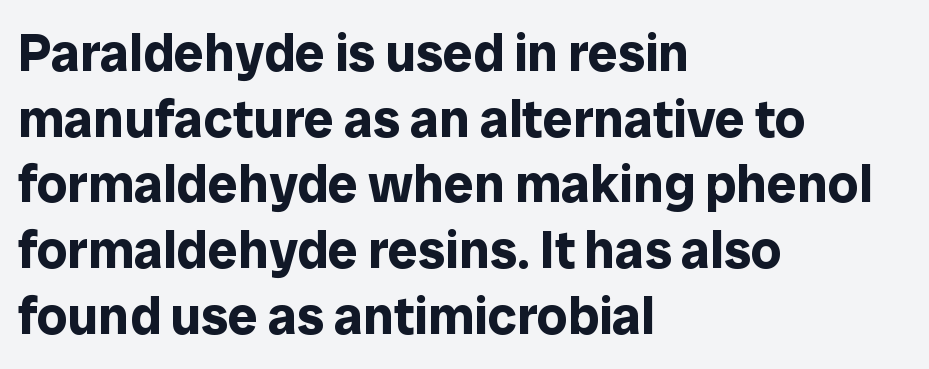
Q: Is the text bold? A: Yes.
Q: Is the text italic (slanted)? A: No, it is upright.
Q: Is the typeface a serif or a sans-serif typeface? A: Sans-serif.
Q: Is the text underlined? A: No.
Q: How is the paragraph aligned? A: Left-aligned.
Q: Is the spacing between letters normal or unusually wide? A: Normal.
Q: Width (condensed, normal, or wide)? A: Normal.
Q: Stroke contrast? A: Low.
Q: x-height? A: Medium.
Q: Monospaced? A: No.
